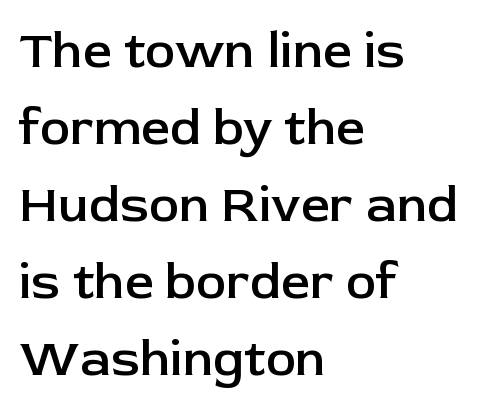
The letters stand straight up with perfectly vertical stems. Vertical spacing — default. The horizontal fit of the characters is conventional and even. Summary of weight: moderately heavy, a semibold. Note the varied advance widths — an 'i' is clearly narrower than an 'm'.
